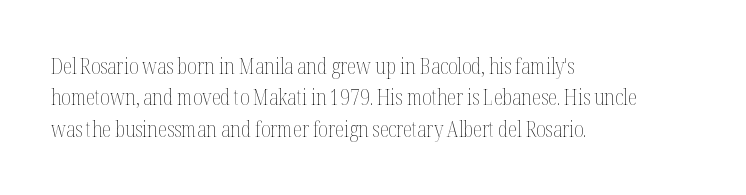
Ordinary non-slanted type is in use. Honestly, the row spacing looks completely unremarkable. These lines keep a tight, regular rhythm from letter to letter. These lines stack with their left ends in a neat column.
